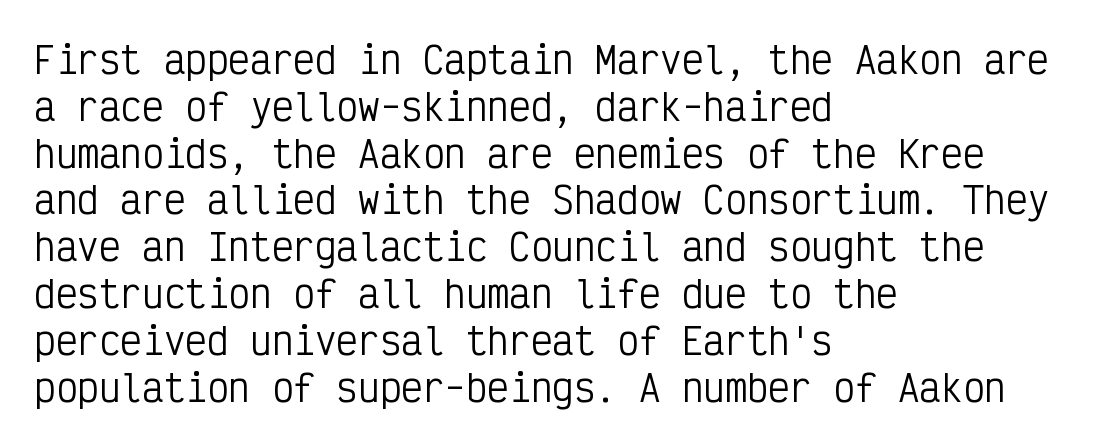
{"serif": "no", "italic": "no", "bold": "no", "weight": "regular", "width": "condensed", "stroke_contrast": "low", "x_height": "medium", "monospaced": "yes", "underline": "no", "align": "left", "line_spacing": "normal", "line_spacing_ratio": 1.3, "letter_spacing": "normal", "letter_spacing_em": 0.0, "glyph_px": 36}
